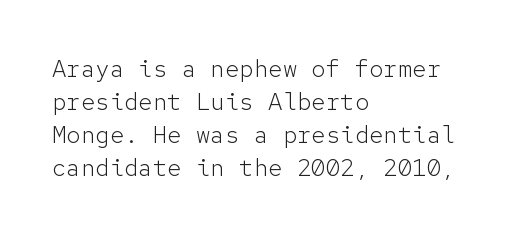
The image shows 24 px text type, upright; set left-aligned, normal line spacing (1.37x), normal letter spacing, not underlined.
